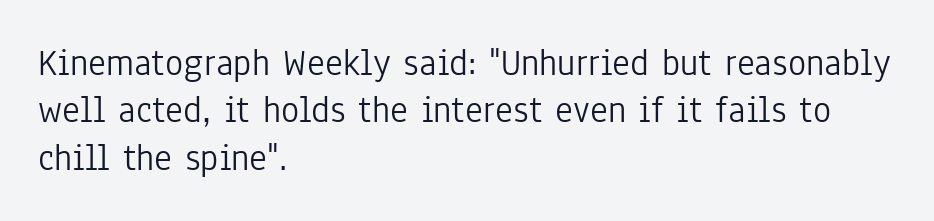
The image shows 38 px light, condensed sans-serif type, upright; set left-aligned, normal line spacing (1.25x), normal letter spacing, not underlined; low stroke contrast and a medium x-height.
